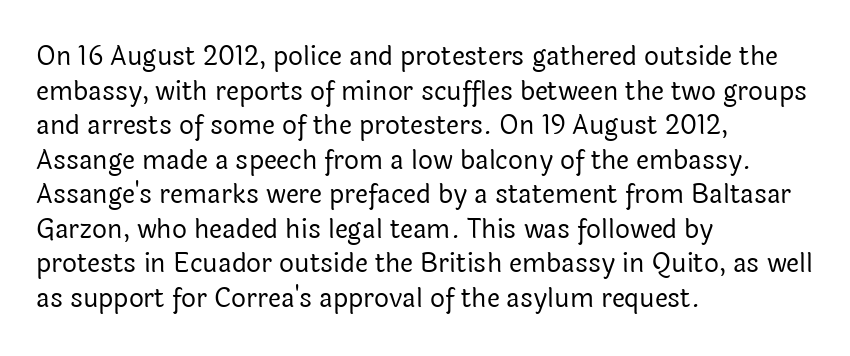
The image shows 26 px text type, upright; set left-aligned, normal line spacing (1.33x), normal letter spacing, not underlined.
